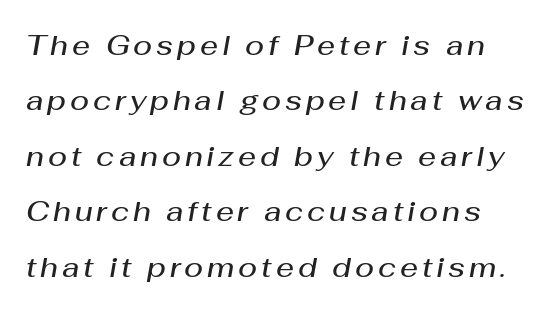
Regarding leading, the lines here are spaced well apart. Proportional: the letters do not fall into vertical columns. These words are printed semibold, heavier than regular yet not bold. The baseline area is clear.
